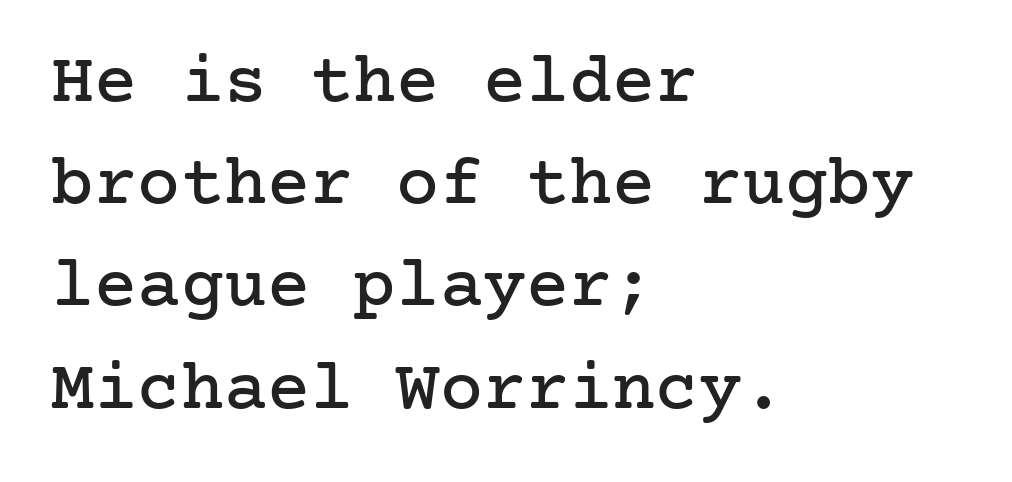
This is the regular roman posture of the typeface. You can tell from the footed stems that serif type was used. Horizontally, the lines are justified to the leading edge only. Compared with typical body copy, the letter spacing here is the same. Leading: standard. The space beneath each line is pristine and unruled.
